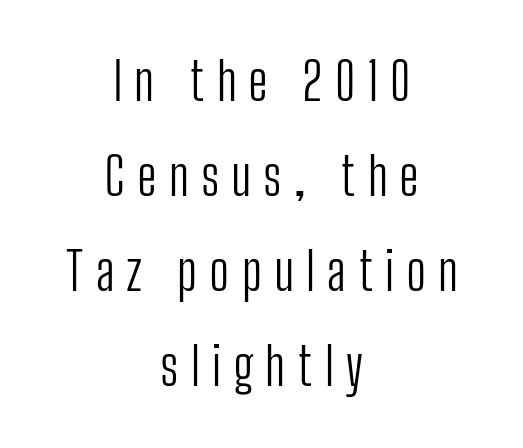
The image shows 52 px light, condensed sans-serif type, upright; set centered, line spacing 1.83x, unusually wide letter spacing (+0.23 em), not underlined; low stroke contrast and a medium x-height.
